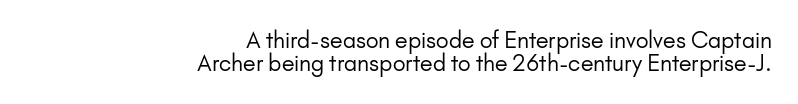
{"italic": "no", "bold": "no", "underline": "no", "align": "right", "line_spacing": "tight", "line_spacing_ratio": 1.05, "letter_spacing": "normal", "letter_spacing_em": 0.0, "glyph_px": 22}
